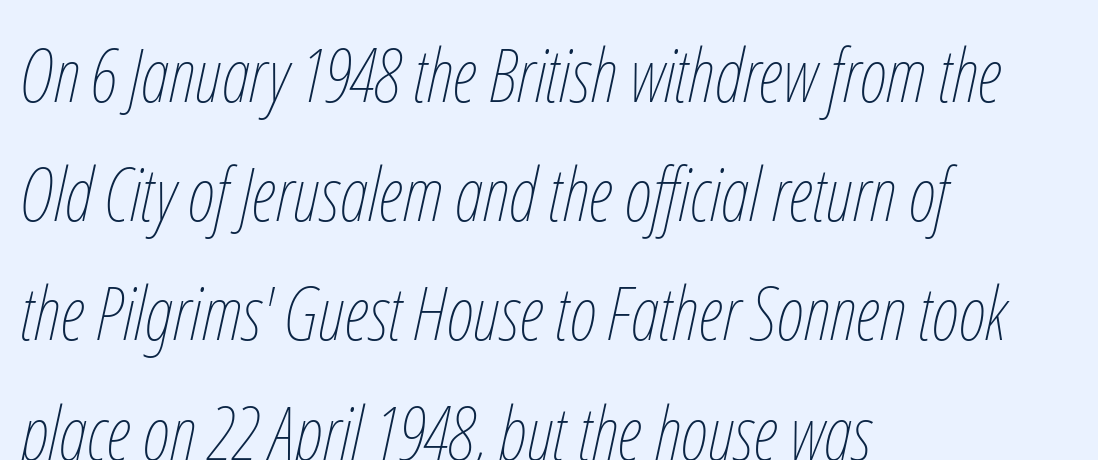
Q: Is the text bold? A: No.
Q: Is the text italic (slanted)? A: Yes, it leans right by about 12 degrees.
Q: Is the text underlined? A: No.
Q: How is the paragraph aligned? A: Left-aligned.
Q: Is the spacing between letters normal or unusually wide? A: Normal.
Q: Is the spacing between lines tight, normal or loose? A: Normal.
Q: Width (condensed, normal, or wide)? A: Condensed.
Q: Stroke contrast? A: Low.
Q: x-height? A: Medium.
Q: Monospaced? A: No.
